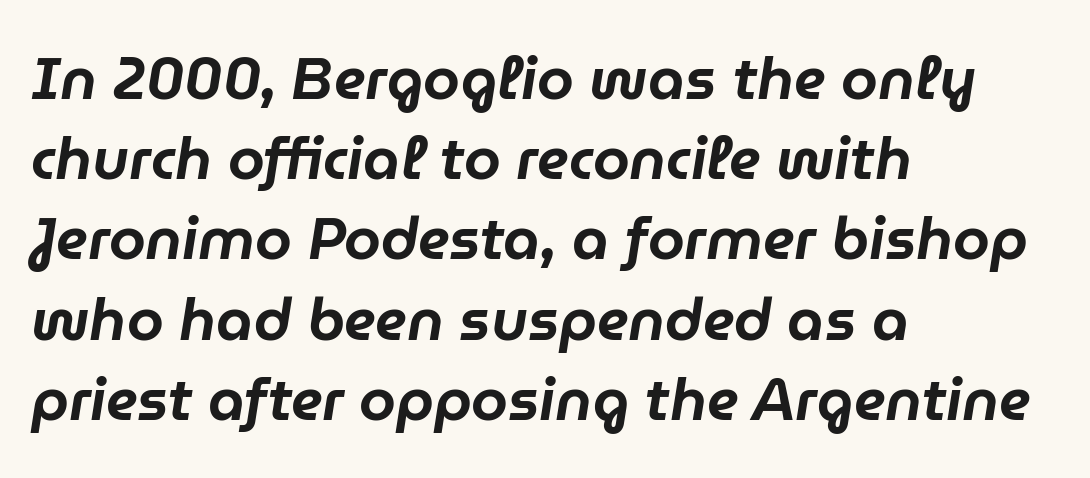
The image shows 59 px text type, italic (leaning right); set left-aligned, normal line spacing (1.36x), normal letter spacing, not underlined; low stroke contrast and a medium x-height.
